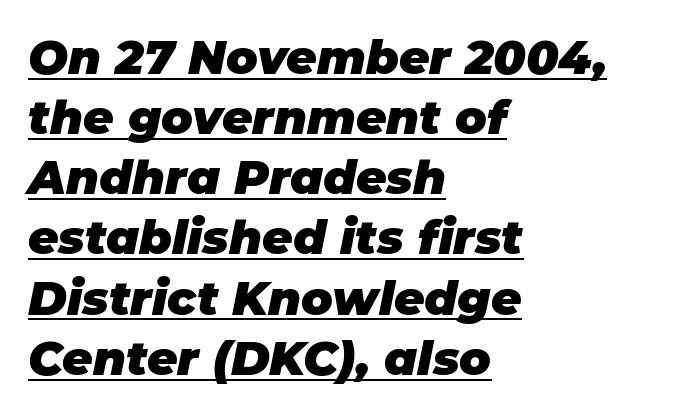
The image shows 47 px heavy type, italic (leaning right); set left-aligned, normal line spacing (1.28x), normal letter spacing, underlined; low stroke contrast and a large x-height.
